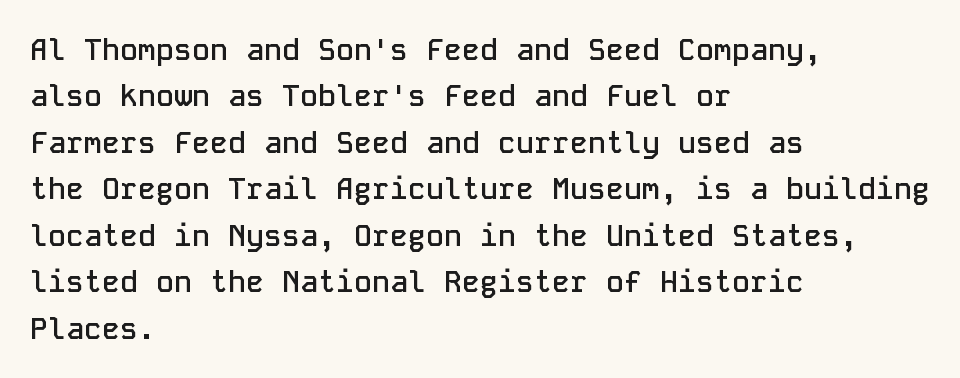
The image shows 30 px semibold sans-serif type, upright, monospaced; set left-aligned, normal line spacing (1.55x), normal letter spacing, not underlined; low stroke contrast and a medium x-height.
